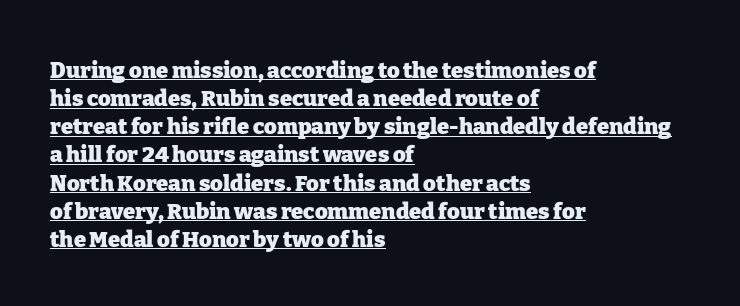
The glyphs have the mass of a bold cut. Ascenders rise straight up at ninety degrees. The letters sit at their default tracking, neither squeezed nor spread. Horizontal alignment here is leftward, the default for most running prose.
